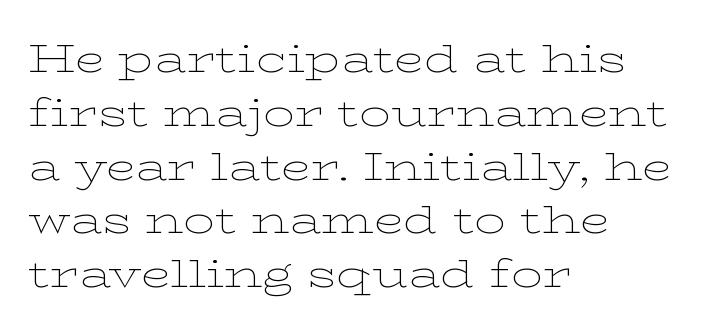
The passage shown is typed in a proportional face where columns would drift. This is roman type, the default non-slanted kind. The strip under each line holds only bare page. Rows of type keep a routine distance in the vertical direction. Compared with a typical body face, this is equally light or lighter still.
